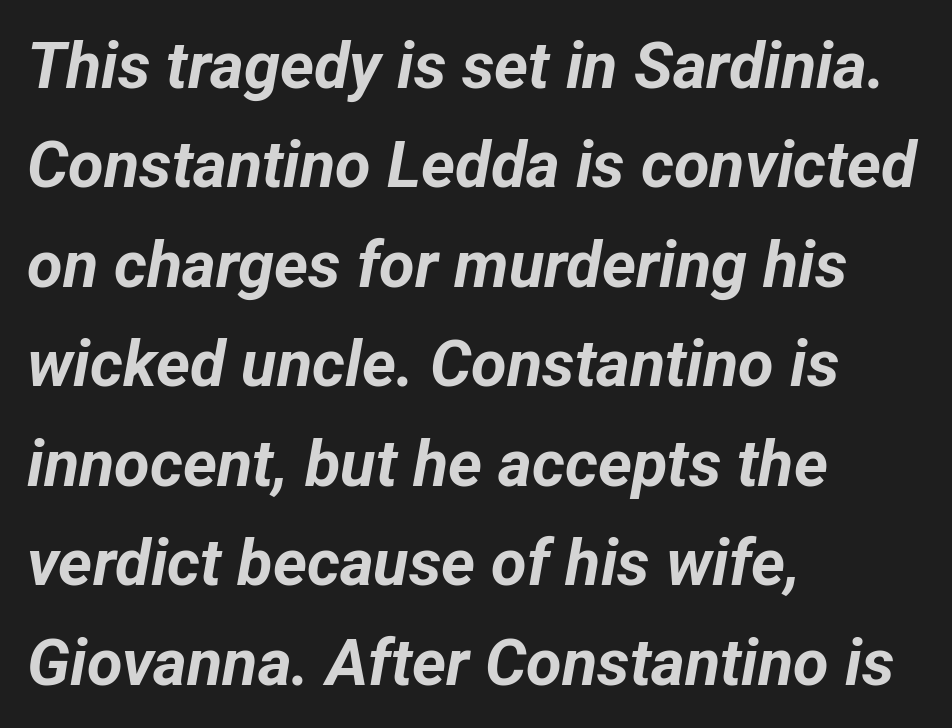
{"italic": "yes", "lean": "right", "slant_degrees": 12, "bold": "yes", "weight": "bold", "width": "normal", "stroke_contrast": "low", "x_height": "medium", "monospaced": "no", "underline": "no", "align": "left", "line_spacing": "normal", "line_spacing_ratio": 1.53, "letter_spacing": "normal", "letter_spacing_em": 0.0, "glyph_px": 65}
